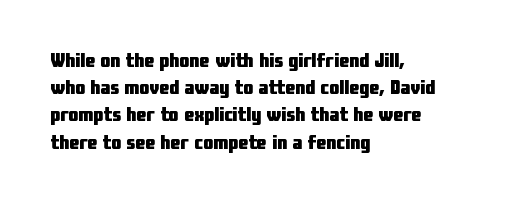
Q: Is the text bold? A: Yes.
Q: Is the text italic (slanted)? A: No, it is upright.
Q: Is the text underlined? A: No.
Q: How is the paragraph aligned? A: Left-aligned.
Q: Is the spacing between letters normal or unusually wide? A: Normal.
Q: Is the spacing between lines tight, normal or loose? A: Normal.
